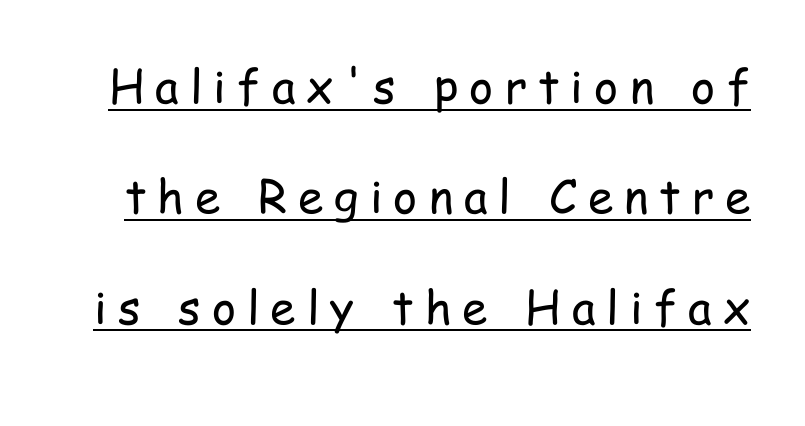
Q: Is the text bold? A: No.
Q: Is the text italic (slanted)? A: No, it is upright.
Q: Is the typeface a serif or a sans-serif typeface? A: Sans-serif.
Q: Is the text underlined? A: Yes.
Q: Is the spacing between letters normal or unusually wide? A: Unusually wide.
Q: Is the spacing between lines tight, normal or loose? A: Loose.
Q: Width (condensed, normal, or wide)? A: Condensed.
Q: Stroke contrast? A: Low.
Q: x-height? A: Medium.
Q: Monospaced? A: No.
